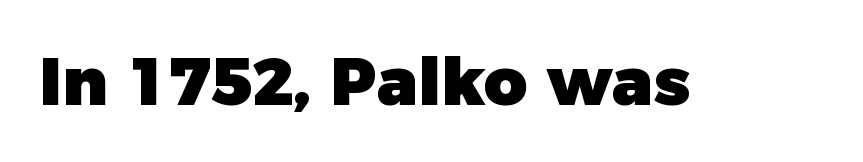
{"serif": "no", "italic": "no", "bold": "yes", "weight": "heavy", "width": "normal", "stroke_contrast": "low", "x_height": "medium", "monospaced": "no", "underline": "no", "letter_spacing": "normal", "letter_spacing_em": 0.0, "glyph_px": 67}
